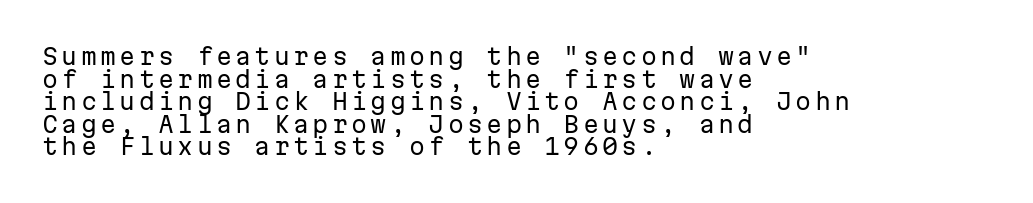
These lines are set flush left with a ragged right edge. Letters rest on an invisible, unmarked baseline. Each stroke keeps to a modest, everyday thickness or less. Horizontal bands of white between lines are thin slivers. The letters stand straight up with perfectly vertical stems.
